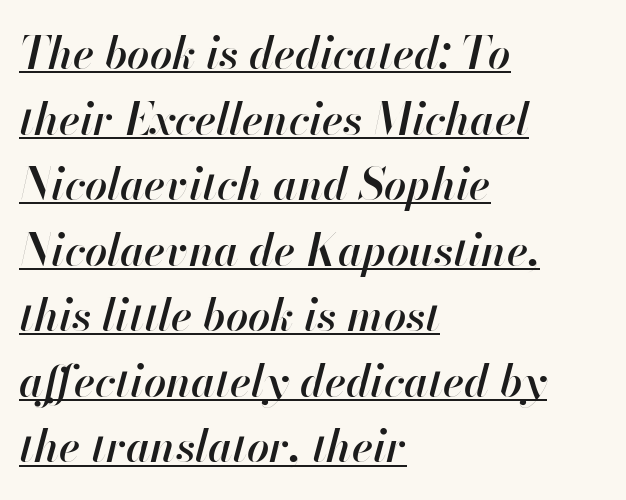
Q: Is the text bold? A: Semi-bold.
Q: Is the text italic (slanted)? A: Yes, it leans right by about 13 degrees.
Q: Is the text underlined? A: Yes.
Q: How is the paragraph aligned? A: Left-aligned.
Q: Is the spacing between letters normal or unusually wide? A: Normal.
Q: Is the spacing between lines tight, normal or loose? A: Normal.
Q: Width (condensed, normal, or wide)? A: Normal.
Q: Stroke contrast? A: High.
Q: x-height? A: Small.
Q: Monospaced? A: No.
